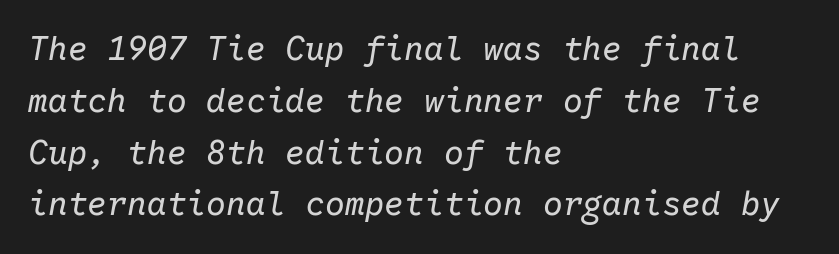
Q: Is the text bold? A: No.
Q: Is the text italic (slanted)? A: Yes, it leans right by about 10 degrees.
Q: Is the text underlined? A: No.
Q: How is the paragraph aligned? A: Left-aligned.
Q: Is the spacing between letters normal or unusually wide? A: Normal.
Q: Is the spacing between lines tight, normal or loose? A: Normal.
Q: Width (condensed, normal, or wide)? A: Normal.
Q: Stroke contrast? A: Low.
Q: x-height? A: Medium.
Q: Monospaced? A: Yes.
